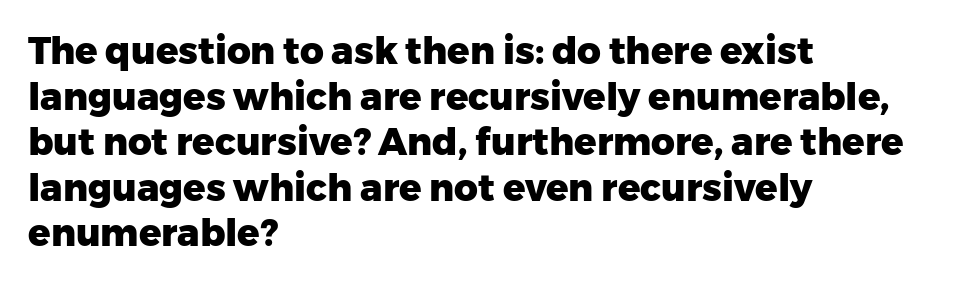
The image shows 37 px heavy sans-serif type, upright; set left-aligned, line spacing 1.23x, normal letter spacing, not underlined; low stroke contrast and a medium x-height.
